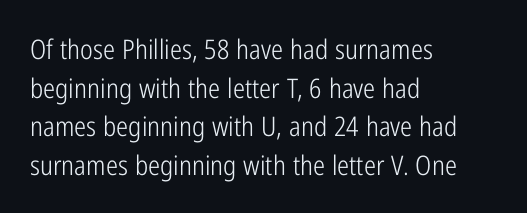
The image shows 27 px text type, upright; set left-aligned, normal line spacing (1.43x), normal letter spacing, not underlined.
